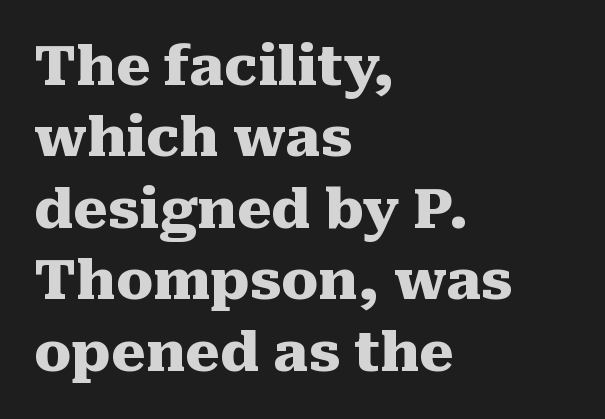
The letters carry serifs — small finishing strokes at the ends of their stems. Any mark beneath the type? The region is blank. Students, this is bold: see how much ink each stroke carries. In CSS terms this would be text-align: left.
